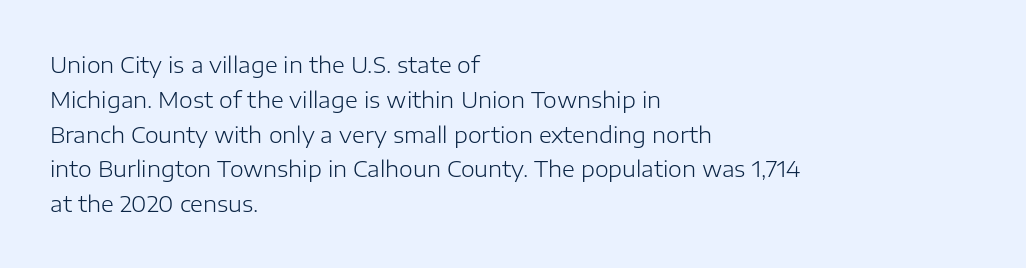
Q: Is the text bold? A: No.
Q: Is the text italic (slanted)? A: No, it is upright.
Q: Is the text underlined? A: No.
Q: How is the paragraph aligned? A: Left-aligned.
Q: Is the spacing between letters normal or unusually wide? A: Normal.
Q: Is the spacing between lines tight, normal or loose? A: Normal.
